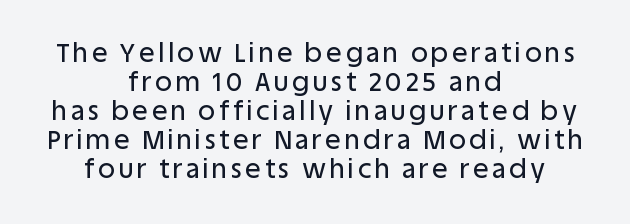
The image shows 26 px text type, upright; set centered, tight line spacing (1.12x), not underlined.
